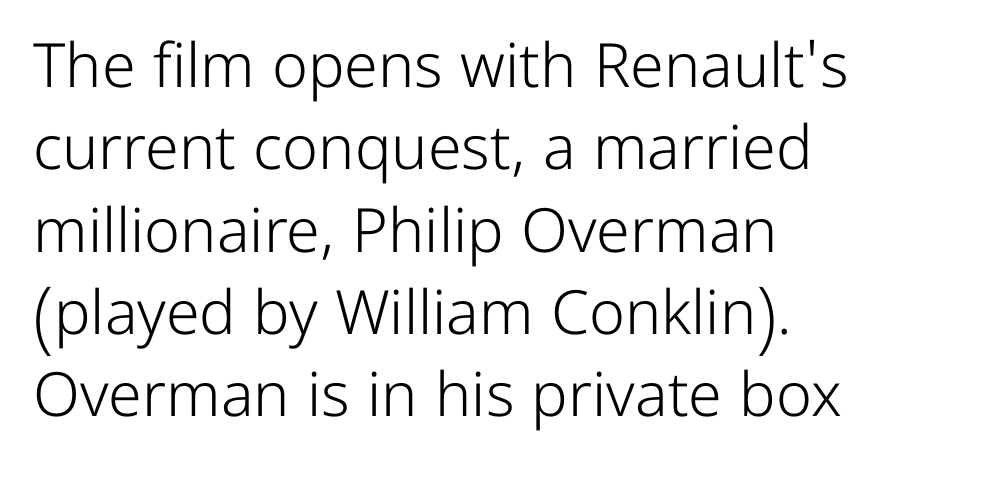
{"serif": "no", "italic": "no", "bold": "no", "weight": "light", "width": "normal", "stroke_contrast": "low", "x_height": "medium", "monospaced": "no", "underline": "no", "align": "left", "line_spacing": "normal", "line_spacing_ratio": 1.35, "letter_spacing": "normal", "letter_spacing_em": 0.0, "glyph_px": 61}
